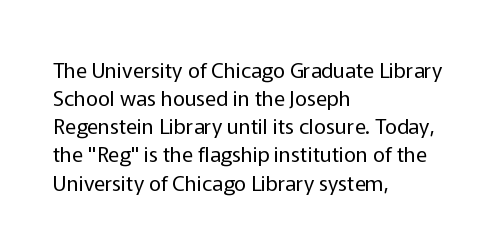
{"italic": "no", "bold": "no", "underline": "no", "align": "left", "line_spacing": "normal", "line_spacing_ratio": 1.34, "letter_spacing": "normal", "letter_spacing_em": 0.0, "glyph_px": 21}
